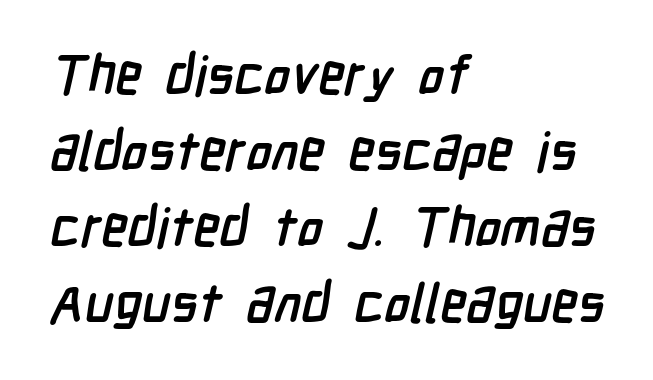
Q: Is the text bold? A: Yes.
Q: Is the typeface a serif or a sans-serif typeface? A: Sans-serif.
Q: Is the text underlined? A: No.
Q: How is the paragraph aligned? A: Left-aligned.
Q: Is the spacing between letters normal or unusually wide? A: Normal.
Q: Is the spacing between lines tight, normal or loose? A: Normal.
Q: Width (condensed, normal, or wide)? A: Condensed.
Q: Stroke contrast? A: Low.
Q: x-height? A: Medium.
Q: Monospaced? A: No.
